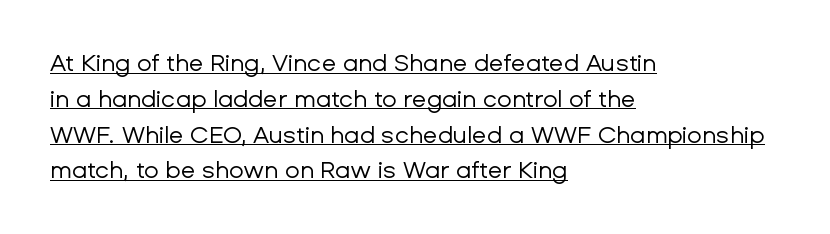
The image shows 24 px text type, upright; set left-aligned, normal line spacing (1.49x), normal letter spacing, underlined.
